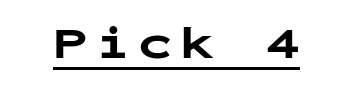
{"serif": "no", "italic": "no", "bold": "yes", "weight": "bold", "width": "wide", "stroke_contrast": "low", "x_height": "medium", "monospaced": "yes", "underline": "yes", "glyph_px": 46}
